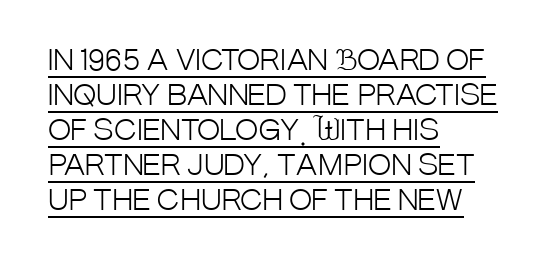
The image shows 28 px light, condensed sans-serif type, upright; set left-aligned, normal line spacing (1.25x), normal letter spacing, underlined; low stroke contrast and a large x-height.
